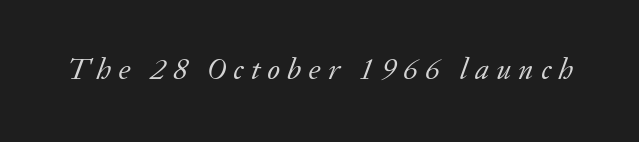
{"serif": "yes", "italic": "yes", "lean": "right", "slant_degrees": 20, "bold": "no", "weight": "regular", "width": "normal", "stroke_contrast": "low", "x_height": "small", "monospaced": "no", "underline": "no", "letter_spacing": "wide", "letter_spacing_em": 0.23, "glyph_px": 31}
